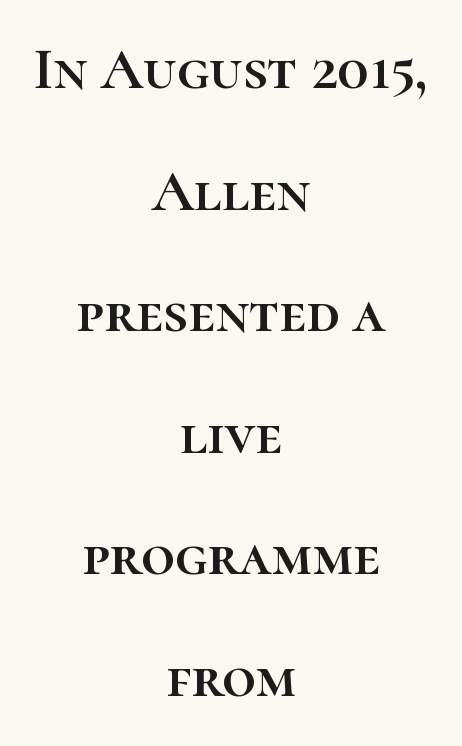
Q: Is the text italic (slanted)? A: No, it is upright.
Q: Is the text underlined? A: No.
Q: How is the paragraph aligned? A: Centered.
Q: Is the spacing between letters normal or unusually wide? A: Normal.
Q: Is the spacing between lines tight, normal or loose? A: Loose.
Q: Width (condensed, normal, or wide)? A: Normal.
Q: Stroke contrast? A: High.
Q: x-height? A: Medium.
Q: Monospaced? A: No.
